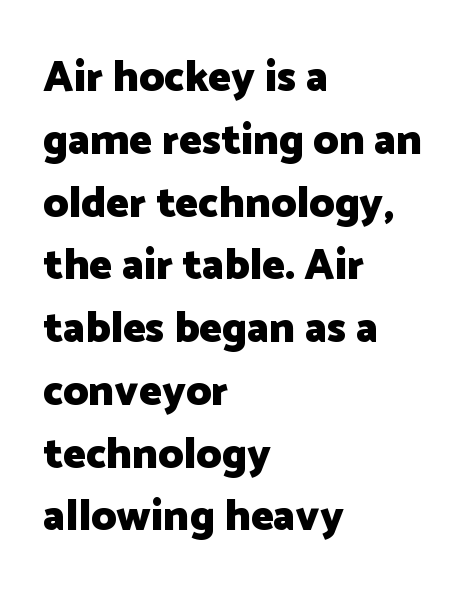
Q: Is the text bold? A: Yes.
Q: Is the text italic (slanted)? A: No, it is upright.
Q: Is the typeface a serif or a sans-serif typeface? A: Sans-serif.
Q: Is the text underlined? A: No.
Q: How is the paragraph aligned? A: Left-aligned.
Q: Is the spacing between letters normal or unusually wide? A: Normal.
Q: Is the spacing between lines tight, normal or loose? A: Normal.
Q: Width (condensed, normal, or wide)? A: Normal.
Q: Stroke contrast? A: Low.
Q: x-height? A: Medium.
Q: Monospaced? A: No.
